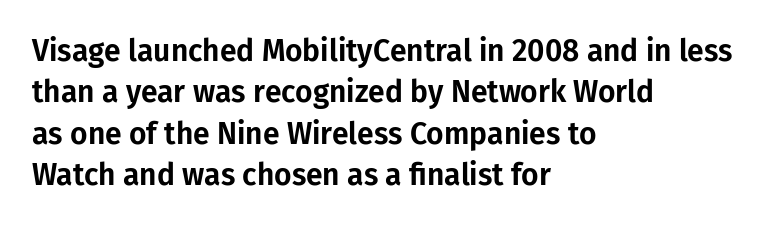
Q: Is the text italic (slanted)? A: No, it is upright.
Q: Is the typeface a serif or a sans-serif typeface? A: Sans-serif.
Q: Is the text underlined? A: No.
Q: How is the paragraph aligned? A: Left-aligned.
Q: Is the spacing between letters normal or unusually wide? A: Normal.
Q: Is the spacing between lines tight, normal or loose? A: Normal.
Q: Width (condensed, normal, or wide)? A: Normal.
Q: Stroke contrast? A: Low.
Q: x-height? A: Medium.
Q: Monospaced? A: No.
